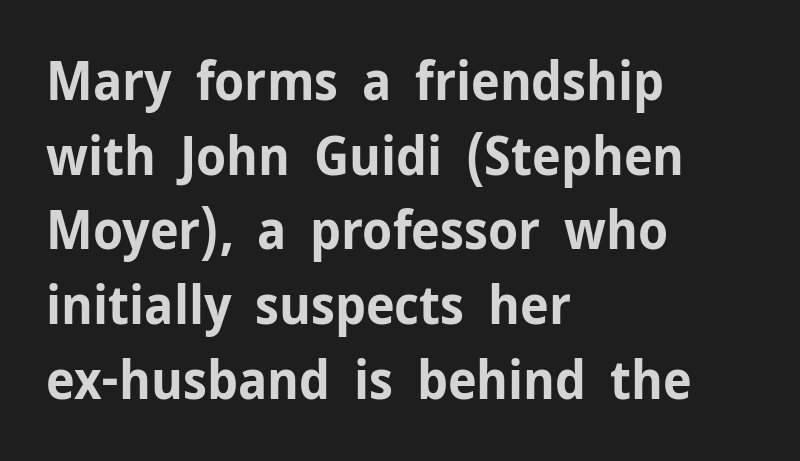
Q: Is the text bold? A: Yes.
Q: Is the text italic (slanted)? A: No, it is upright.
Q: Is the typeface a serif or a sans-serif typeface? A: Sans-serif.
Q: Is the text underlined? A: No.
Q: How is the paragraph aligned? A: Left-aligned.
Q: Is the spacing between letters normal or unusually wide? A: Normal.
Q: Is the spacing between lines tight, normal or loose? A: Normal.
Q: Width (condensed, normal, or wide)? A: Normal.
Q: Stroke contrast? A: Low.
Q: x-height? A: Medium.
Q: Monospaced? A: No.
